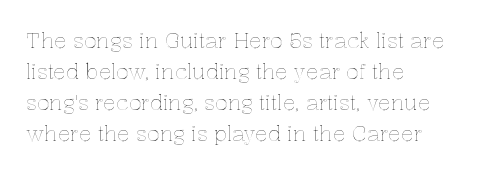
Does the copy run flush right? No — it runs flush left. The specimen reads as upright at a glance. Between one letter and the next there's only the usual sliver of space. The designer left line spacing at the default.
